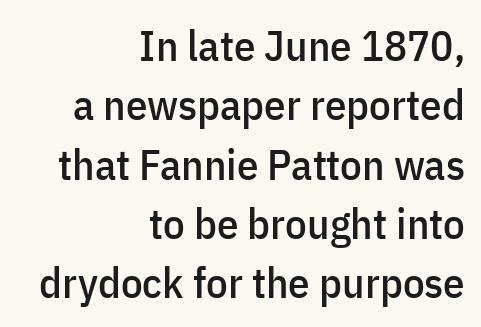
The image shows 43 px condensed sans-serif type, upright; set right-aligned, normal line spacing (1.38x), normal letter spacing, not underlined; low stroke contrast and a medium x-height.
